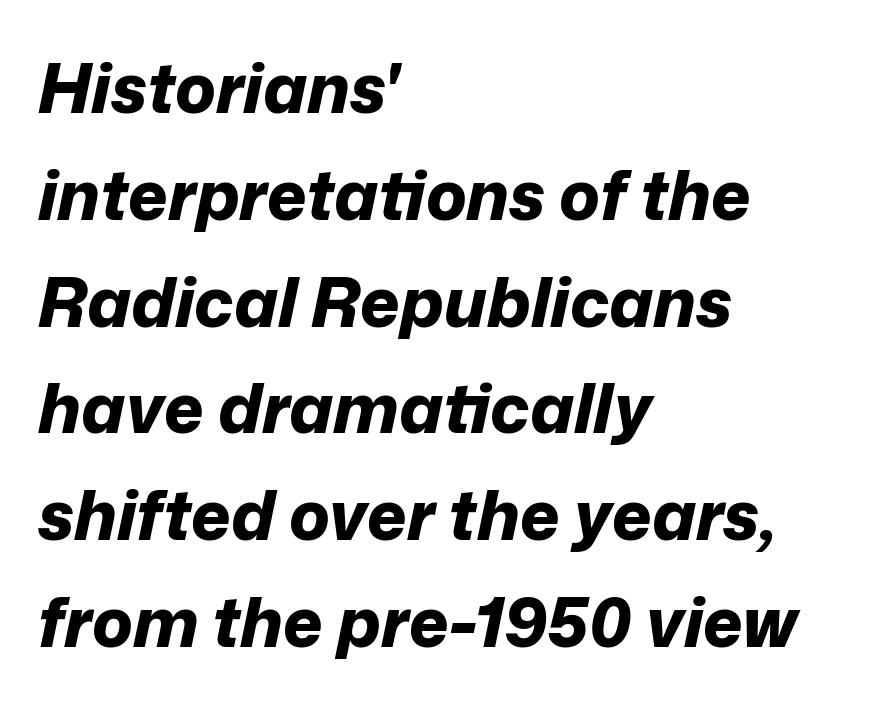
{"italic": "yes", "lean": "right", "slant_degrees": 12, "bold": "yes", "weight": "bold", "width": "normal", "stroke_contrast": "low", "x_height": "medium", "monospaced": "no", "underline": "no", "align": "left", "line_spacing": "normal", "line_spacing_ratio": 1.57, "letter_spacing": "normal", "letter_spacing_em": 0.0, "glyph_px": 68}
